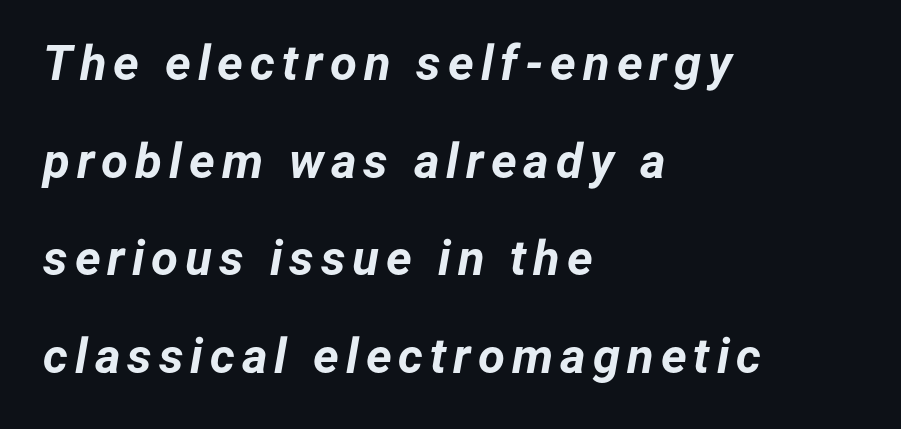
The image shows 49 px bold type, italic (leaning right); set left-aligned, loose line spacing (1.99x), not underlined; low stroke contrast and a medium x-height.
